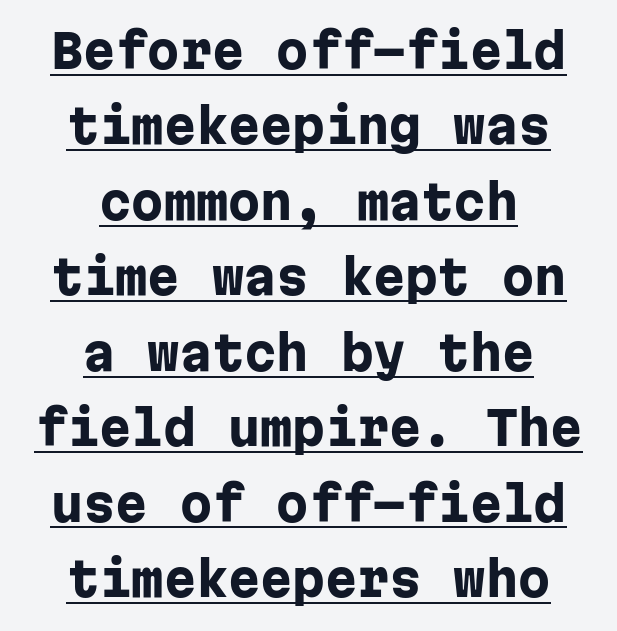
A sans-serif font was chosen for this passage. Heft: maximum for text — a bold. The type is set solid horizontally, with unmodified tracking. The whitespace from short lines is split evenly between both sides. These lines are rendered in a fixed-pitch font. Quick note: underline on.
